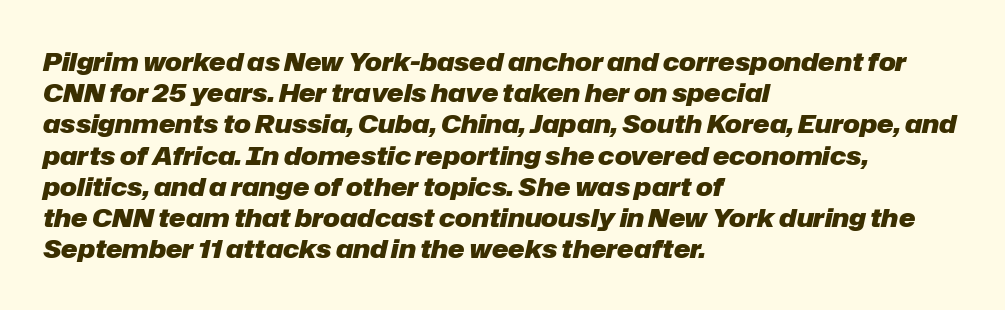
The image shows 25 px bold type, italic (leaning right); set left-aligned, normal line spacing (1.25x), normal letter spacing, not underlined.
